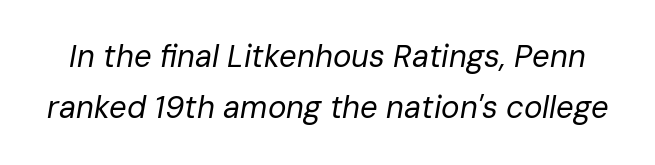
Character widths vary here, with narrow letters taking less room than wide ones. Letters have the restrained weight of plain body copy at most. It's the slanting kind of type. Look at the tracking — it's just the regular setting, nothing added. Decoration check: the copy has no underline. In terms of leading, this rendering sits right in the middle.
